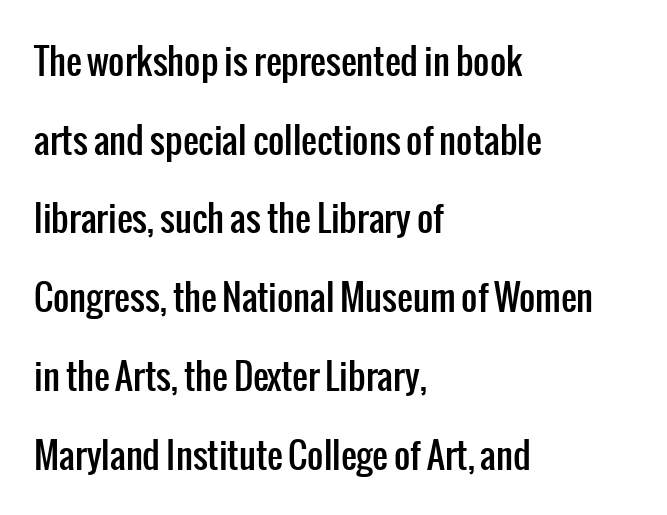
{"serif": "no", "italic": "no", "width": "condensed", "stroke_contrast": "low", "x_height": "medium", "monospaced": "no", "underline": "no", "align": "left", "line_spacing": "loose", "line_spacing_ratio": 2.25, "letter_spacing": "normal", "letter_spacing_em": 0.0, "glyph_px": 35}
